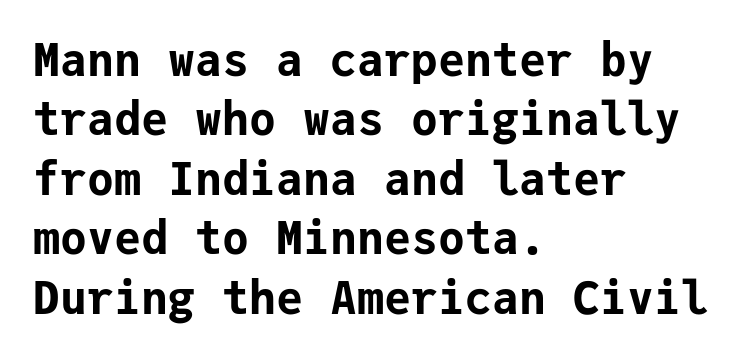
{"serif": "no", "italic": "no", "bold": "yes", "weight": "bold", "width": "normal", "stroke_contrast": "low", "x_height": "medium", "monospaced": "yes", "underline": "no", "align": "left", "line_spacing": "normal", "line_spacing_ratio": 1.32, "letter_spacing": "normal", "letter_spacing_em": 0.0, "glyph_px": 45}
